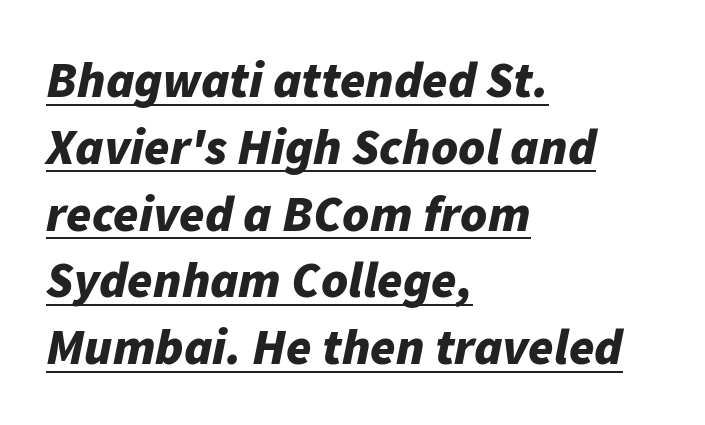
Weight: bold. Glance below the letters and you will spot a drawn line. The rendering uses natural spacing where letterforms have individual widths. The rendering applies a slant to the glyphs.
